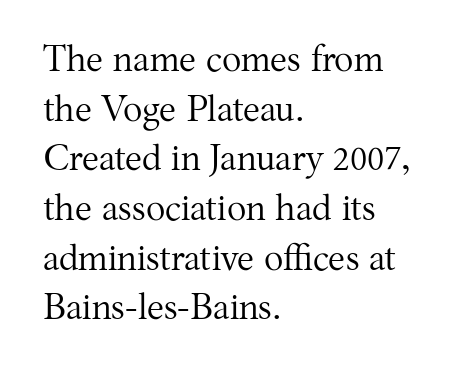
The image shows 36 px regular-weight serif type, upright; set left-aligned, normal line spacing (1.38x), normal letter spacing, not underlined; medium stroke contrast and a medium x-height.
